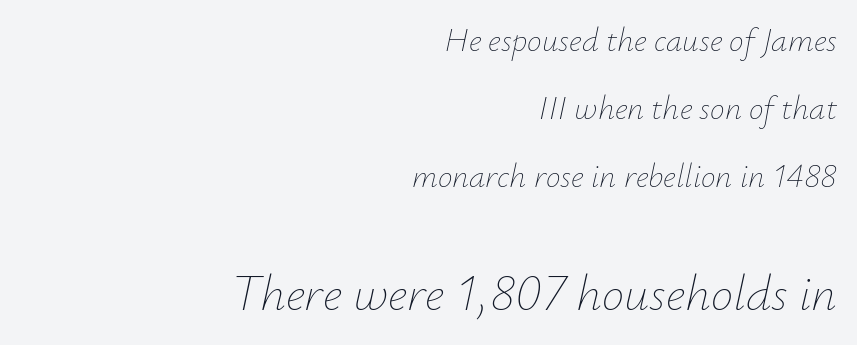
{"italic": "yes", "lean": "right", "slant_degrees": 12, "bold": "no", "weight": "thin", "width": "normal", "stroke_contrast": "low", "x_height": "small", "monospaced": "no", "underline": "no", "align": "right", "line_spacing": "loose", "line_spacing_ratio": 2.06, "letter_spacing": "normal", "letter_spacing_em": 0.0, "larger_block": "second", "size_ratio": 1.52, "glyph_px": 50}
